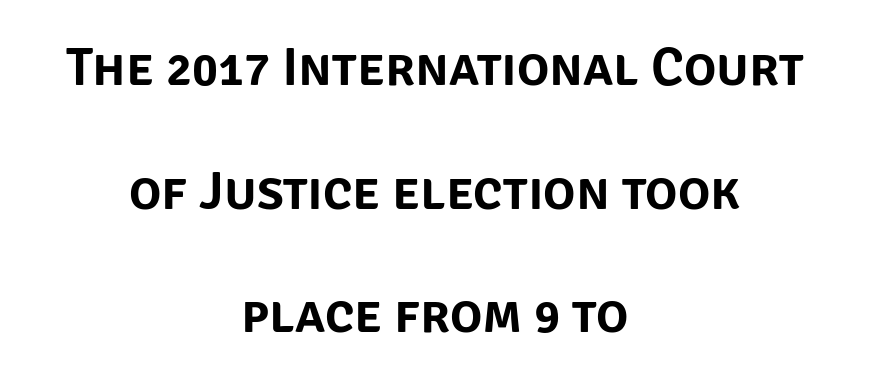
The image shows 54 px sans-serif type, upright; set centered, loose line spacing (2.29x), normal letter spacing, not underlined; low stroke contrast and a large x-height.
